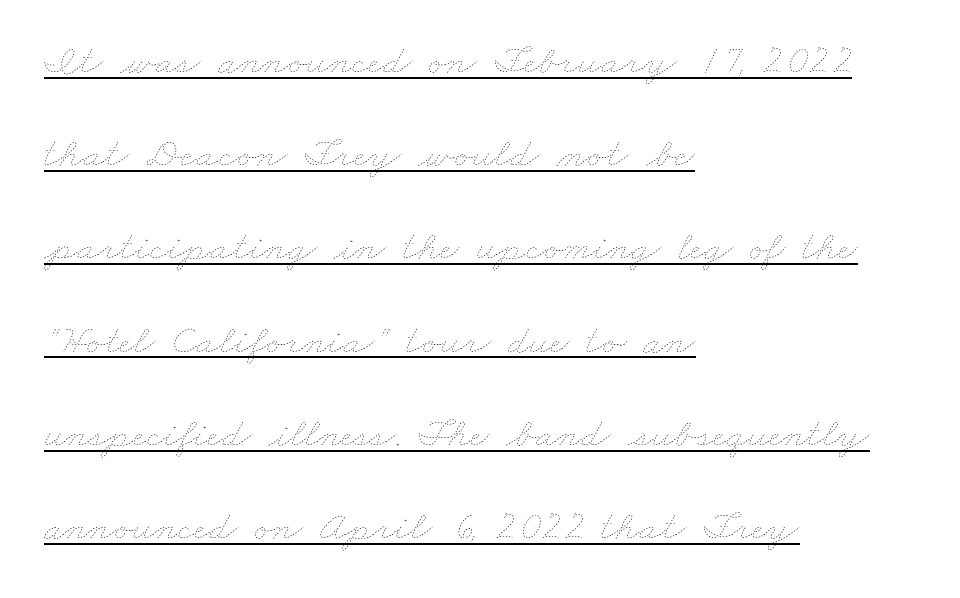
Varying glyph widths throughout — classic text-font behaviour. Whoever set this chose breathing room over compactness in the vertical rhythm. No extra tracking has been applied to these lines. The words here are underlined.
